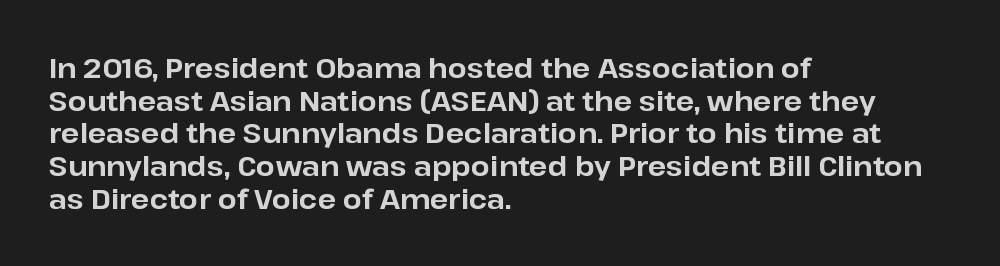
The image shows 27 px bold type, upright; set left-aligned, line spacing 1.21x, normal letter spacing, not underlined.
